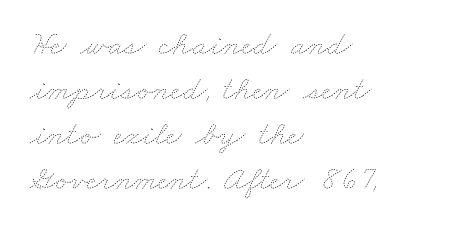
Q: Is the text bold? A: No.
Q: Is the text underlined? A: No.
Q: How is the paragraph aligned? A: Left-aligned.
Q: Is the spacing between letters normal or unusually wide? A: Normal.
Q: Is the spacing between lines tight, normal or loose? A: Normal.
Q: Width (condensed, normal, or wide)? A: Wide.
Q: Stroke contrast? A: Low.
Q: x-height? A: Small.
Q: Monospaced? A: No.
